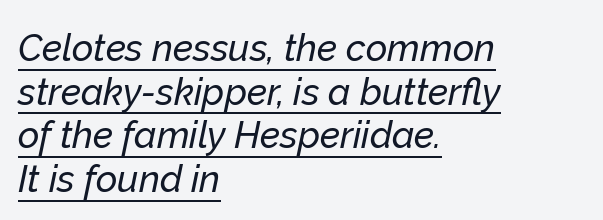
The image shows 37 px text type, italic (leaning right); set left-aligned, line spacing 1.18x, normal letter spacing, underlined; low stroke contrast and a medium x-height.
